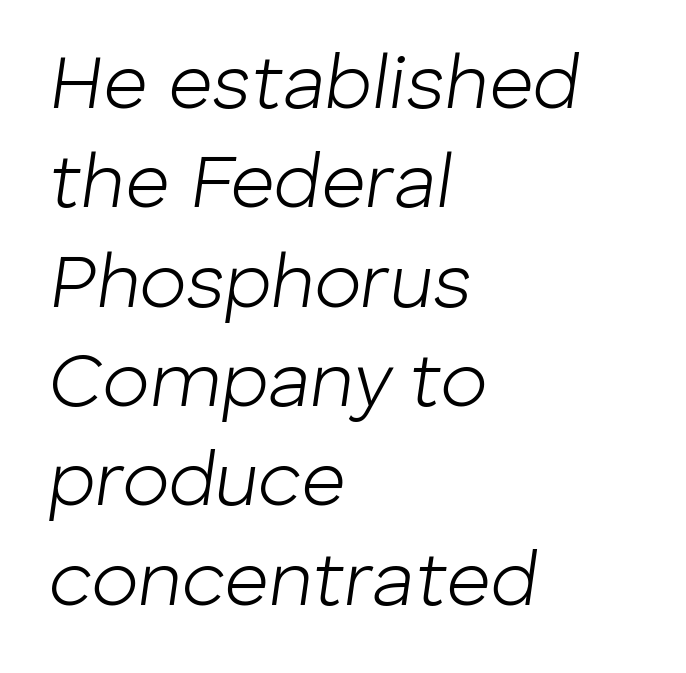
The image shows 77 px light type, italic (leaning right); set left-aligned, normal line spacing (1.29x), normal letter spacing, not underlined; low stroke contrast and a medium x-height.
